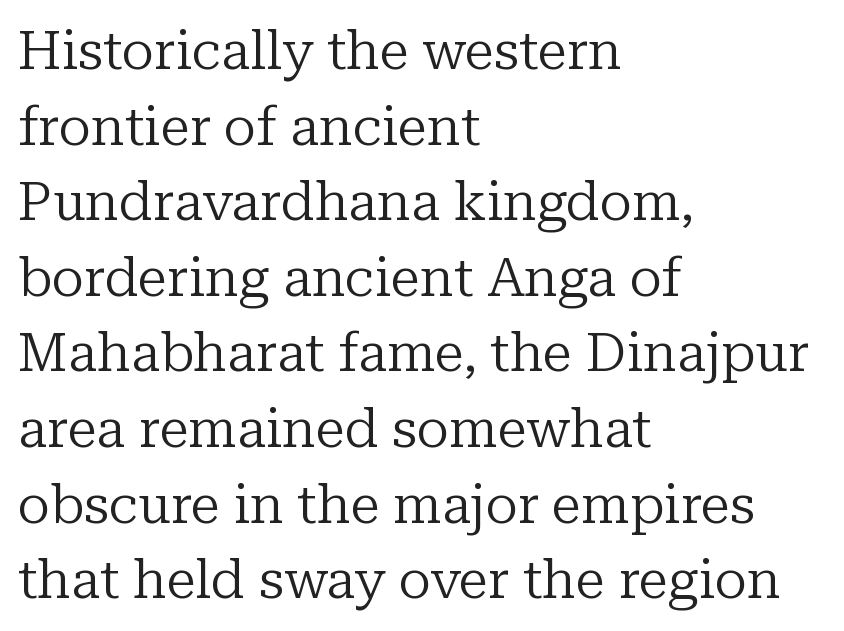
Character widths vary here, with narrow letters taking less room than wide ones. Does extra space separate the letters? No, they use regular spacing. Alignment: flush left. The block of text has a typical density, with ordinary space between rows. Every character sits straight up, as roman type does. The font family rendered here belongs to the serif group.
